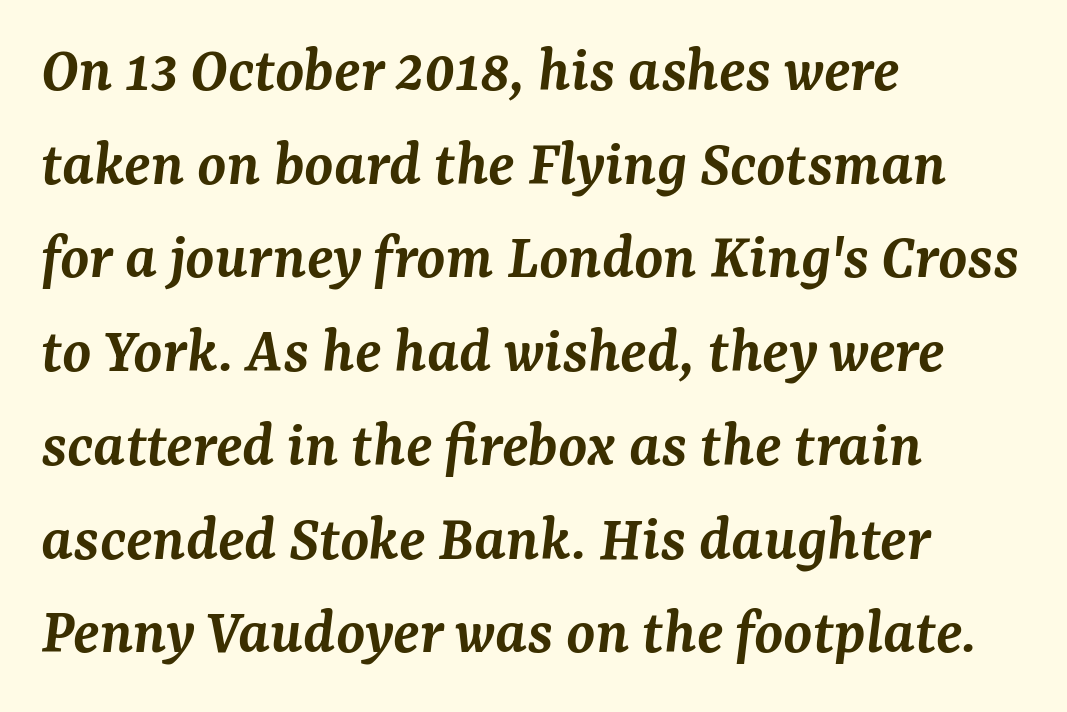
If you drew a ruler down the left edge, every line would touch it. Here the designer chose a conventional face with non-uniform glyph widths. Quick note: italic. Regular leading.
